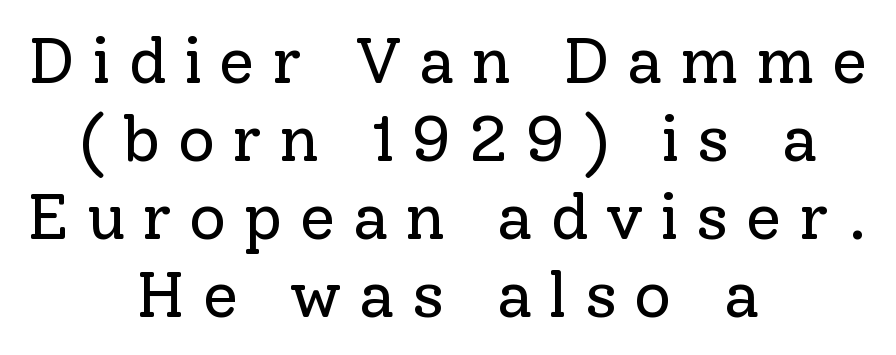
The image shows 65 px regular-weight serif type, upright; set centered, line spacing 1.2x, unusually wide letter spacing (+0.26 em), not underlined; low stroke contrast and a medium x-height.
